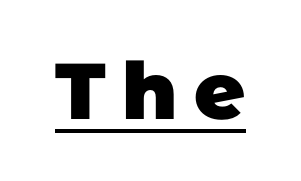
The image shows 79 px heavy sans-serif type; set unusually wide letter spacing (+0.21 em), underlined; low stroke contrast and a large x-height.
